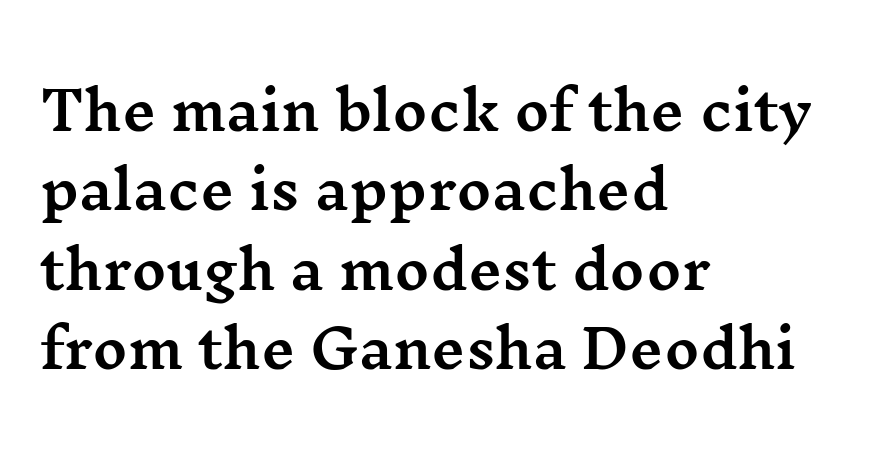
You can tell it's not italic because the verticals are truly vertical. Honestly, there is no underline to notice here at all. The paragraph has a hard left edge and a soft right edge. Leading matches the norm, producing a regular column. Students, note that the glyphs here touch the page at normal intervals.
